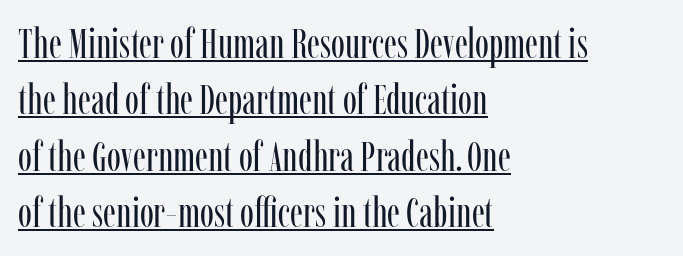
{"serif": "yes", "italic": "no", "bold": "no", "weight": "regular", "width": "condensed", "stroke_contrast": "low", "x_height": "medium", "monospaced": "no", "underline": "yes", "align": "left", "line_spacing": "normal", "line_spacing_ratio": 1.34, "letter_spacing": "normal", "letter_spacing_em": 0.0, "glyph_px": 42}
